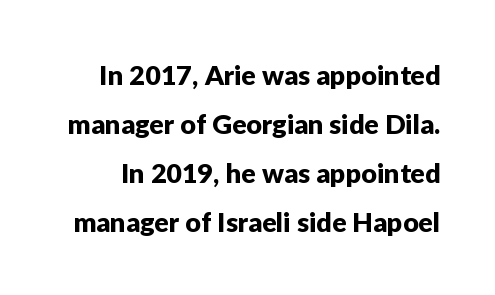
Q: Is the text italic (slanted)? A: No, it is upright.
Q: Is the text underlined? A: No.
Q: Is the spacing between letters normal or unusually wide? A: Normal.
